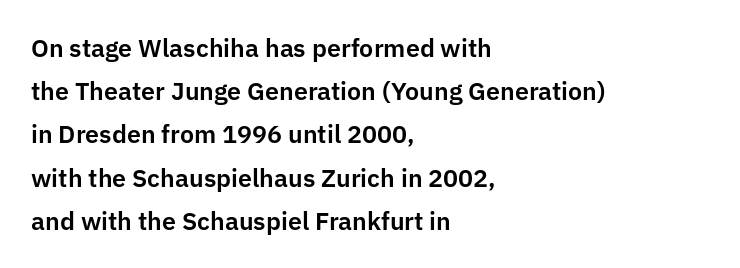
{"italic": "no", "underline": "no", "align": "left", "line_spacing_ratio": 1.73, "letter_spacing": "normal", "letter_spacing_em": 0.0, "glyph_px": 25}
